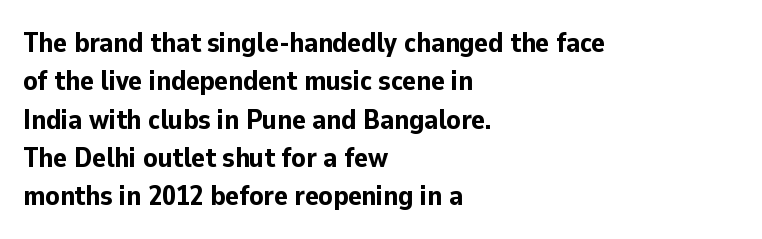
The sample has been set heavy, in full bold. Regarding leading, the lines here are spaced in the standard way. Posture: straight, roman, zero tilt. Line beginnings align vertically; line endings do not. Characters follow at the spacing the type designer built in. Underlining? Definitely not there.
